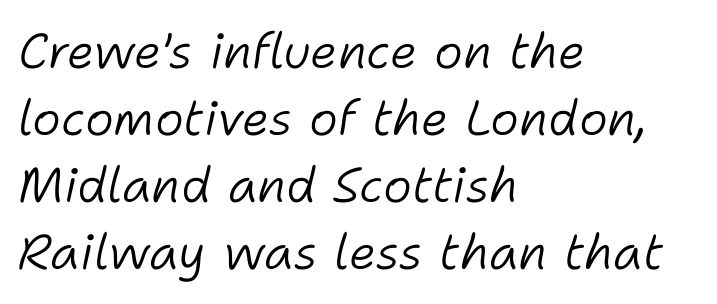
The image shows 49 px light type, italic (leaning right); set left-aligned, normal line spacing (1.37x), normal letter spacing, not underlined; low stroke contrast and a medium x-height.
